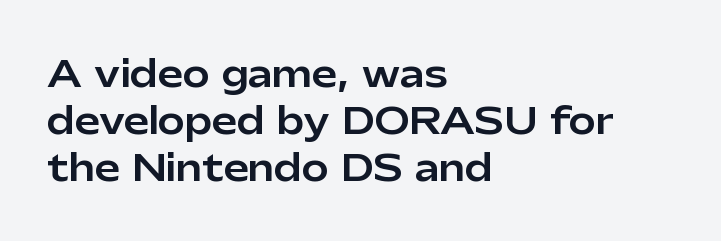
{"serif": "no", "italic": "no", "width": "normal", "stroke_contrast": "low", "x_height": "medium", "monospaced": "no", "underline": "no", "align": "left", "line_spacing": "normal", "line_spacing_ratio": 1.3, "letter_spacing": "normal", "letter_spacing_em": 0.0, "glyph_px": 36}
